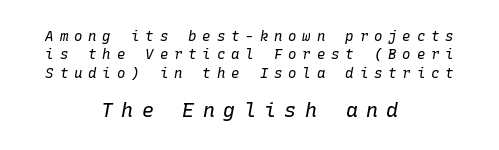
Rows of type keep a routine distance in the vertical direction. Notice how the passage keeps no hard edge, just a central spine. Counters stay open thanks to moderate or lighter strokes. The second block has been scaled up relative to the first. The tracking reads as deliberately expanded to a designer's eye.
